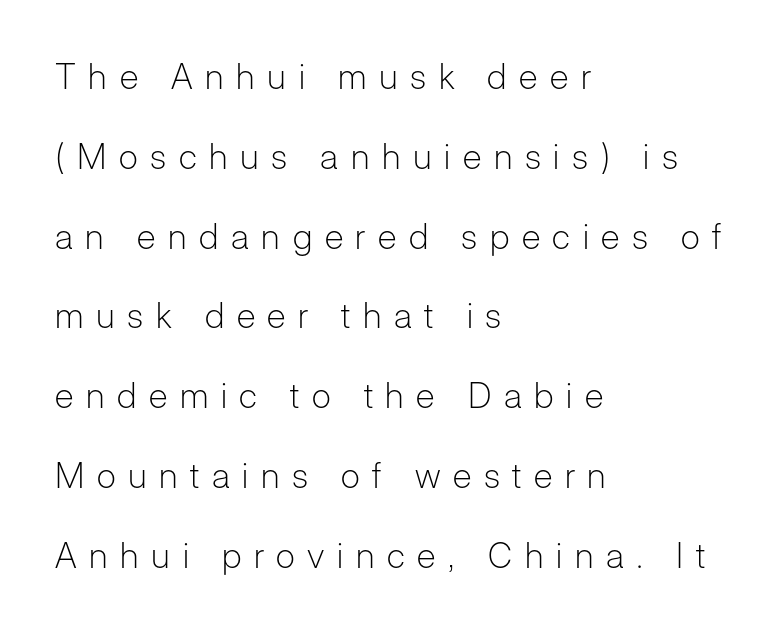
The image shows 35 px light sans-serif type, upright; set left-aligned, loose line spacing (2.28x), unusually wide letter spacing (+0.36 em), not underlined; low stroke contrast and a medium x-height.
